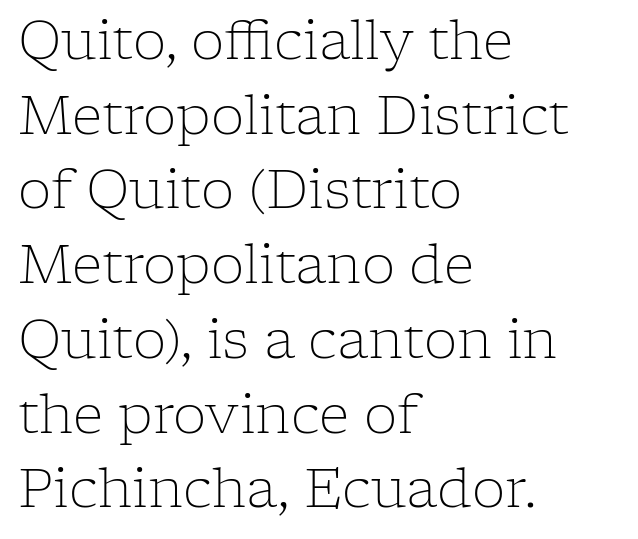
The foot of each line stays bare and open. Nobody touched the tracking dial on this one. Is this a fixed-width face? No — the glyphs have proportional, varying widths. A typesetter would call this leading conventional body-copy spacing. The typesetter chose a ragged-right arrangement here.
